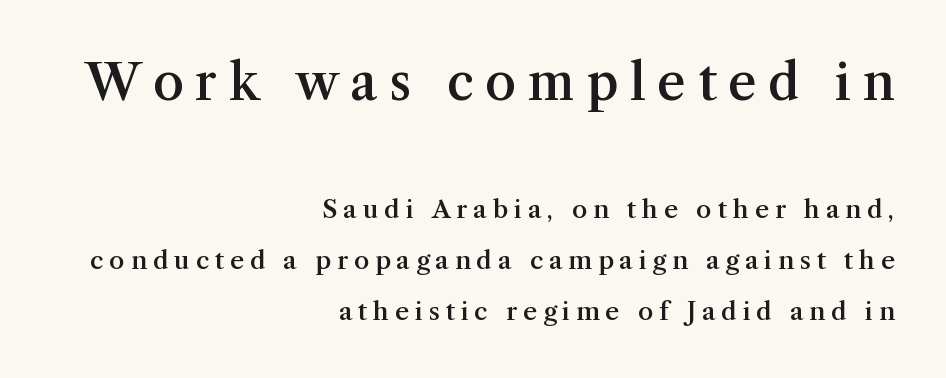
{"serif": "yes", "italic": "no", "bold": "semi", "weight": "semibold", "width": "normal", "stroke_contrast": "medium", "x_height": "medium", "monospaced": "no", "underline": "no", "align": "right", "line_spacing": "loose", "line_spacing_ratio": 2.04, "letter_spacing": "wide", "letter_spacing_em": 0.23, "larger_block": "first", "size_ratio": 2.0, "glyph_px": 50}
